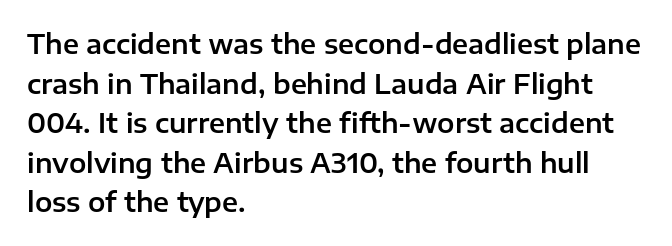
The image shows 26 px text type, upright; set left-aligned, normal line spacing (1.52x), normal letter spacing, not underlined.
